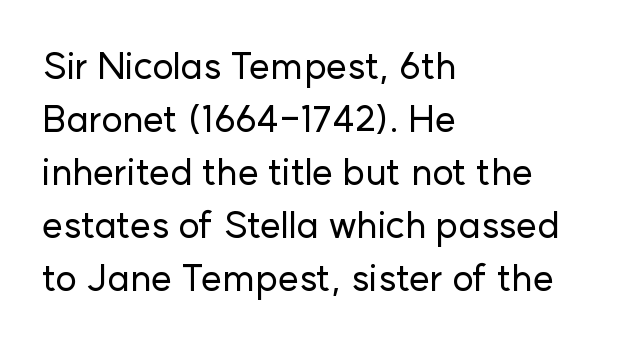
The image shows 37 px sans-serif type, upright; set left-aligned, normal line spacing (1.43x), normal letter spacing, not underlined; low stroke contrast and a medium x-height.
